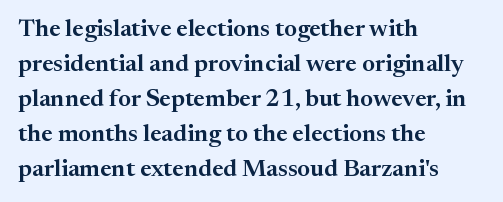
The image shows 24 px text type, upright; set left-aligned, normal line spacing (1.46x), normal letter spacing, not underlined.
